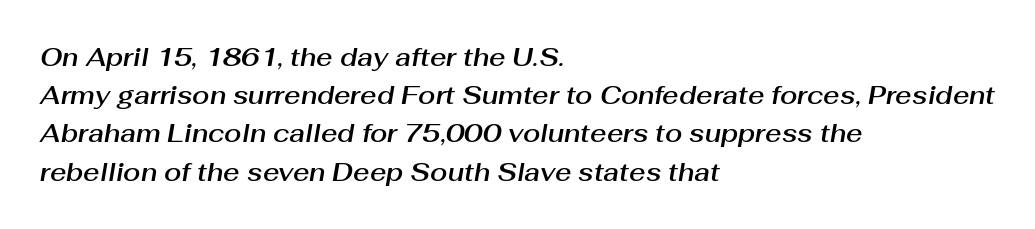
The rag falls on the right side of this text block. If you drew a line through each stem, it would be angled. Evenly set lines give the paragraph a standard silhouette. A bare baseline throughout the passage.
